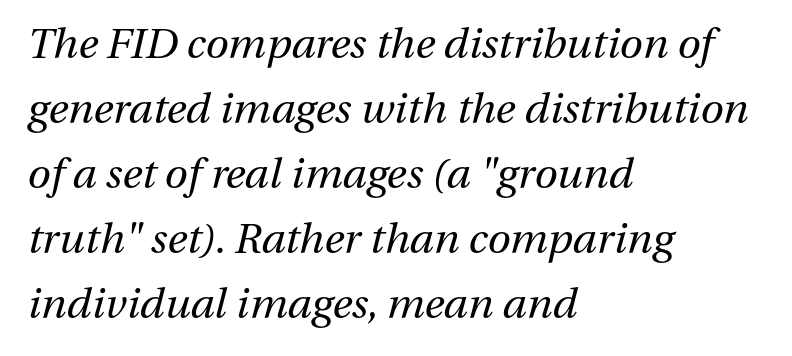
The image shows 42 px regular-weight type, italic (leaning right); set left-aligned, normal line spacing (1.55x), normal letter spacing, not underlined; medium stroke contrast and a medium x-height.
